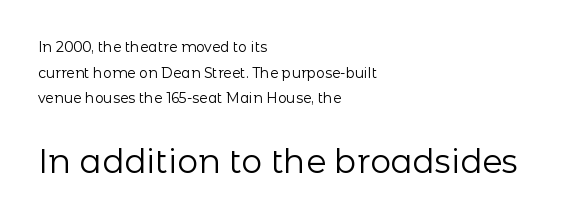
No word sits above an underline. You can tell it's not italic because the verticals are truly vertical. Visually the block forms a straight wall on the left and a jagged coastline on the right. Does the bottom block carry the larger type? Yes, it does. The letters carry no serifs — their stems end cleanly without finishing strokes.
